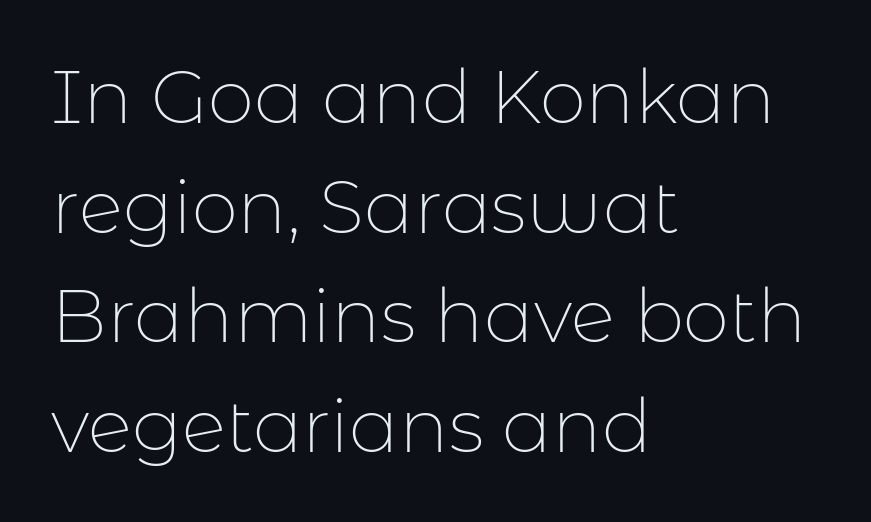
Is this a sans? Yes — the strokes have no serifs. The baseline area is clear. No chunkiness to these letters — they're not bold. You could not count columns in this text — the font is proportionally spaced. Evenly set lines give the paragraph a standard silhouette.
